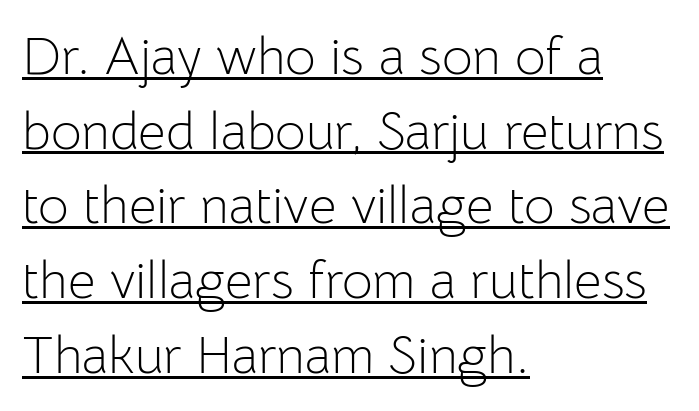
Q: Is the text bold? A: No.
Q: Is the text italic (slanted)? A: No, it is upright.
Q: Is the typeface a serif or a sans-serif typeface? A: Sans-serif.
Q: Is the text underlined? A: Yes.
Q: How is the paragraph aligned? A: Left-aligned.
Q: Is the spacing between letters normal or unusually wide? A: Normal.
Q: Is the spacing between lines tight, normal or loose? A: Normal.
Q: Width (condensed, normal, or wide)? A: Normal.
Q: Stroke contrast? A: Low.
Q: x-height? A: Medium.
Q: Monospaced? A: No.
